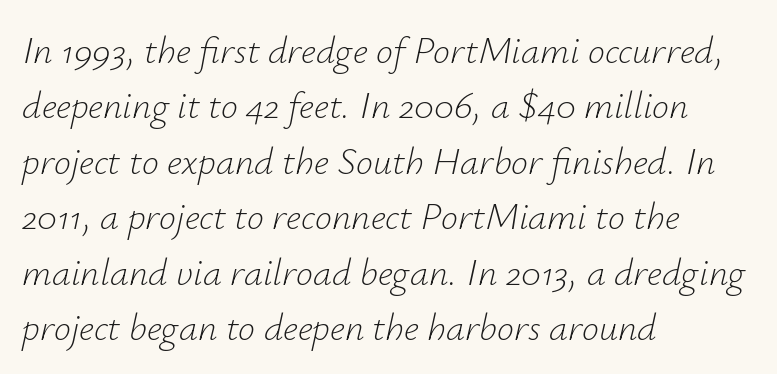
Notice how the stems are inclined rather than vertical — that's the hallmark of italics. Is this a fixed-width face? No — the glyphs have proportional, varying widths. A classic flush-left, rag-right setting is used for this passage. Nothing heavy about these letters — not bold at all. Regarding leading, the lines here are spaced in the standard way.
